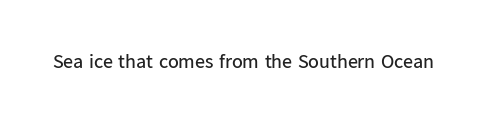
The image shows 20 px text type, upright; set normal letter spacing, not underlined.
